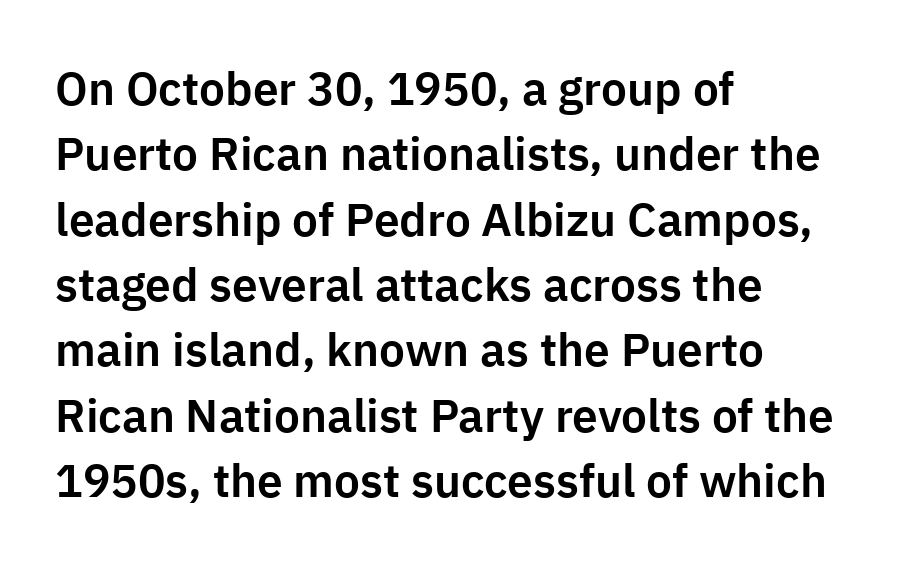
{"serif": "no", "italic": "no", "width": "normal", "stroke_contrast": "low", "x_height": "medium", "monospaced": "no", "underline": "no", "align": "left", "line_spacing": "normal", "line_spacing_ratio": 1.42, "letter_spacing": "normal", "letter_spacing_em": 0.0, "glyph_px": 46}
